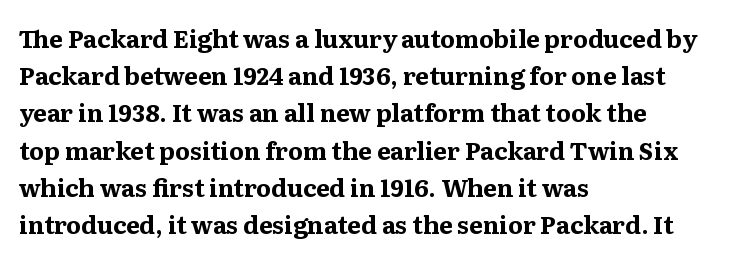
{"italic": "no", "bold": "yes", "underline": "no", "align": "left", "line_spacing": "normal", "line_spacing_ratio": 1.55, "letter_spacing": "normal", "letter_spacing_em": 0.0, "glyph_px": 24}
